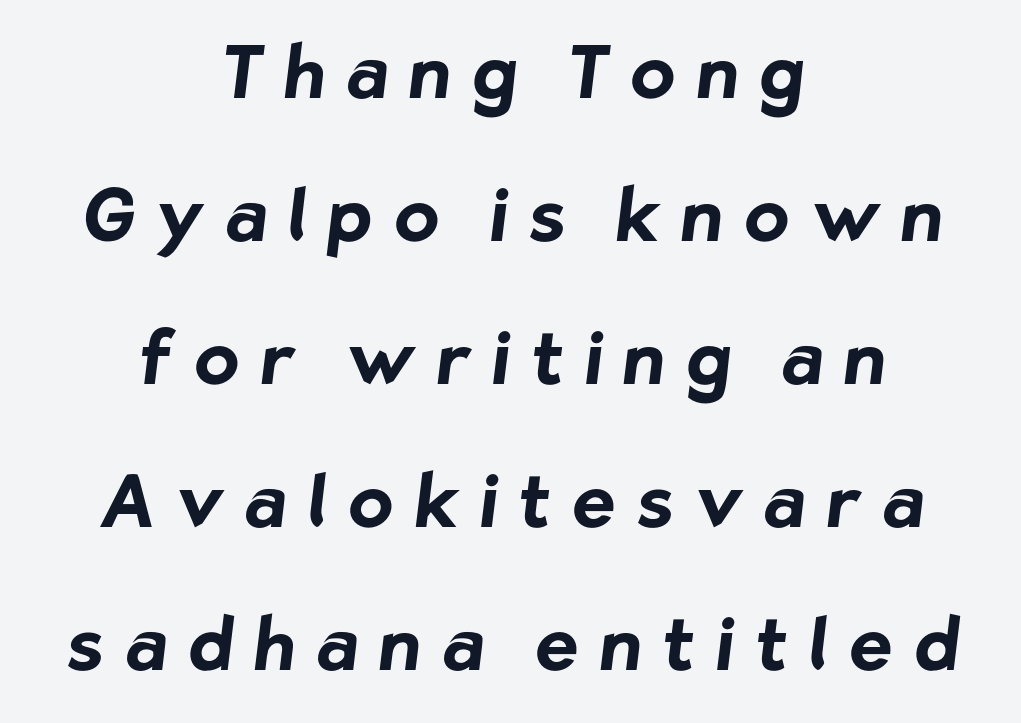
The image shows 73 px bold sans-serif type; set centered, loose line spacing (1.96x), unusually wide letter spacing (+0.29 em), not underlined; low stroke contrast and a medium x-height.
